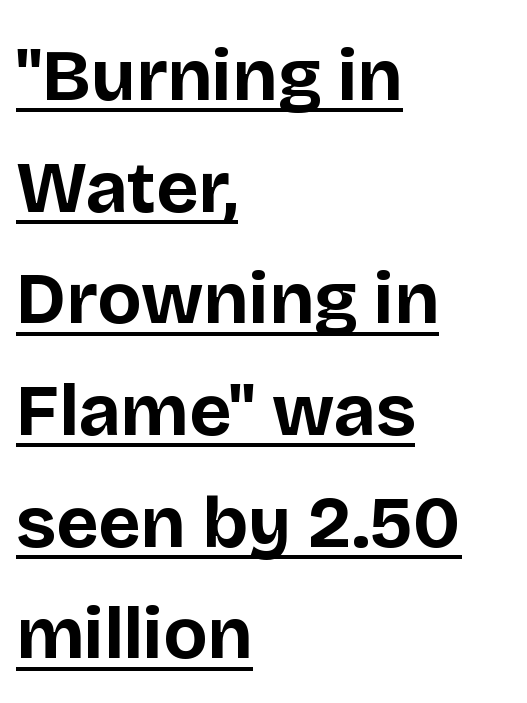
A full-strength bold gives these letters their thick strokes. The text was rendered using a sans face with plain stroke endings. Somebody hit Ctrl+U on this one — the words are underlined. Note the varied advance widths — an 'i' is clearly narrower than an 'm'. You can tell it's not italic because the verticals are truly vertical.
